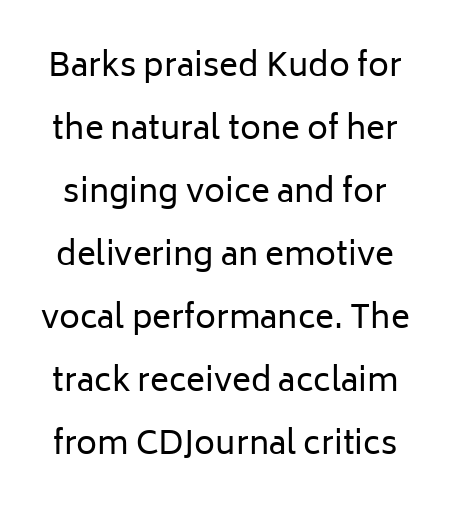
Q: Is the text bold? A: No.
Q: Is the text italic (slanted)? A: No, it is upright.
Q: Is the typeface a serif or a sans-serif typeface? A: Sans-serif.
Q: Is the text underlined? A: No.
Q: Is the spacing between letters normal or unusually wide? A: Normal.
Q: Is the spacing between lines tight, normal or loose? A: Loose.
Q: Width (condensed, normal, or wide)? A: Normal.
Q: Stroke contrast? A: Low.
Q: x-height? A: Medium.
Q: Monospaced? A: No.
